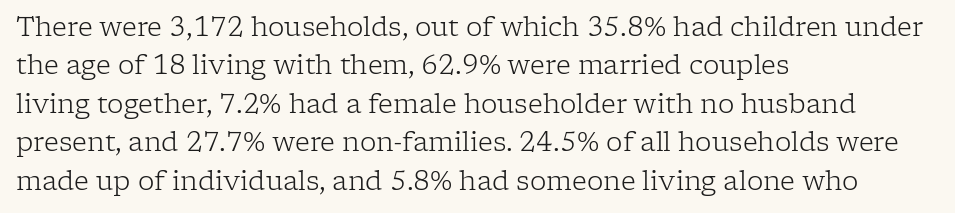
The image shows 26 px text type, upright; set left-aligned, normal line spacing (1.48x), normal letter spacing, not underlined.
